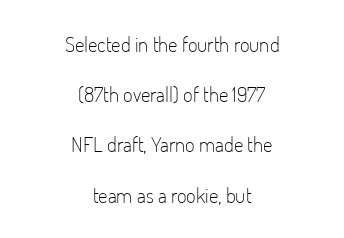
Q: Is the text bold? A: No.
Q: Is the text italic (slanted)? A: No, it is upright.
Q: Is the text underlined? A: No.
Q: How is the paragraph aligned? A: Centered.
Q: Is the spacing between letters normal or unusually wide? A: Normal.
Q: Is the spacing between lines tight, normal or loose? A: Loose.
